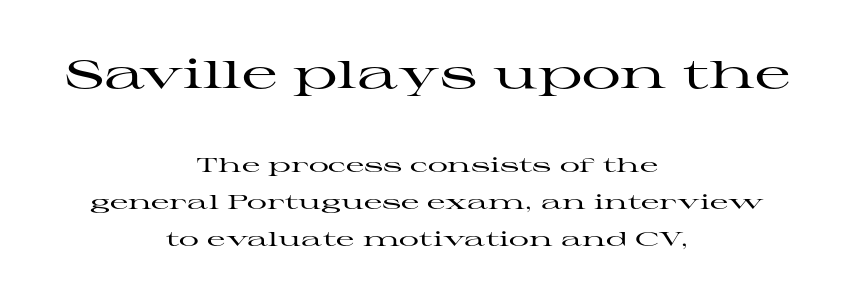
The image shows 39 px wide serif type, upright; set centered, line spacing 1.85x, normal letter spacing, not underlined; the first (top) block is 1.95x larger; high stroke contrast and a medium x-height.
